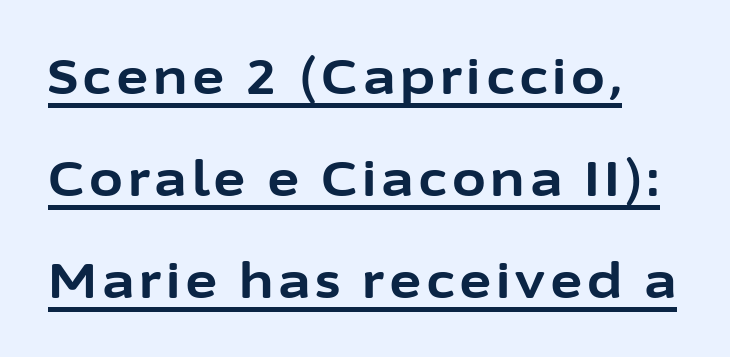
Q: Is the text bold? A: Yes.
Q: Is the text italic (slanted)? A: No, it is upright.
Q: Is the typeface a serif or a sans-serif typeface? A: Sans-serif.
Q: Is the text underlined? A: Yes.
Q: Is the spacing between lines tight, normal or loose? A: Loose.
Q: Width (condensed, normal, or wide)? A: Normal.
Q: Stroke contrast? A: Low.
Q: x-height? A: Medium.
Q: Monospaced? A: No.
